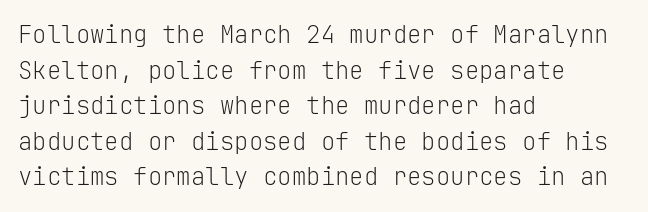
No italicization has been applied; the sample stays upright. Each line starts at the same left margin while the right side varies. Weight: regular or lighter. Compared with typical paragraphs, the rows here are spaced about the same. No extra tracking has been applied to these lines. Any mark beneath the type? The region is blank.
